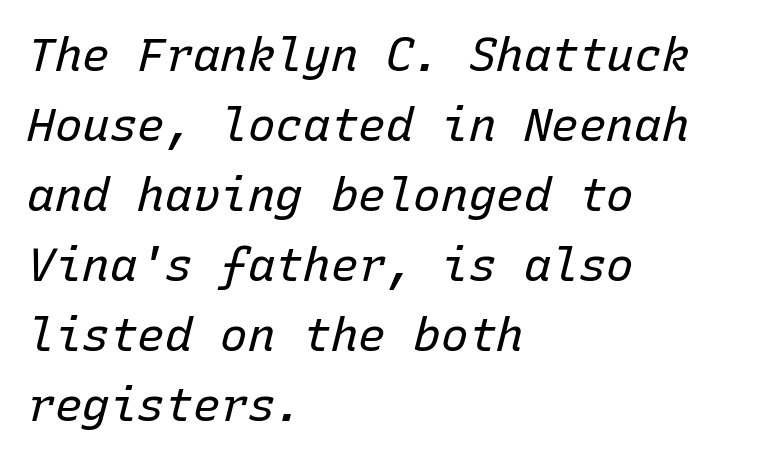
The passage is arranged the way most books set body copy — flush left. The strip under each line holds only bare page. Spacing verdict: monospaced, one width for all characters. The font sits on the lighter half of the weight spectrum, regular included. Slant detected: the letters are inclined.
